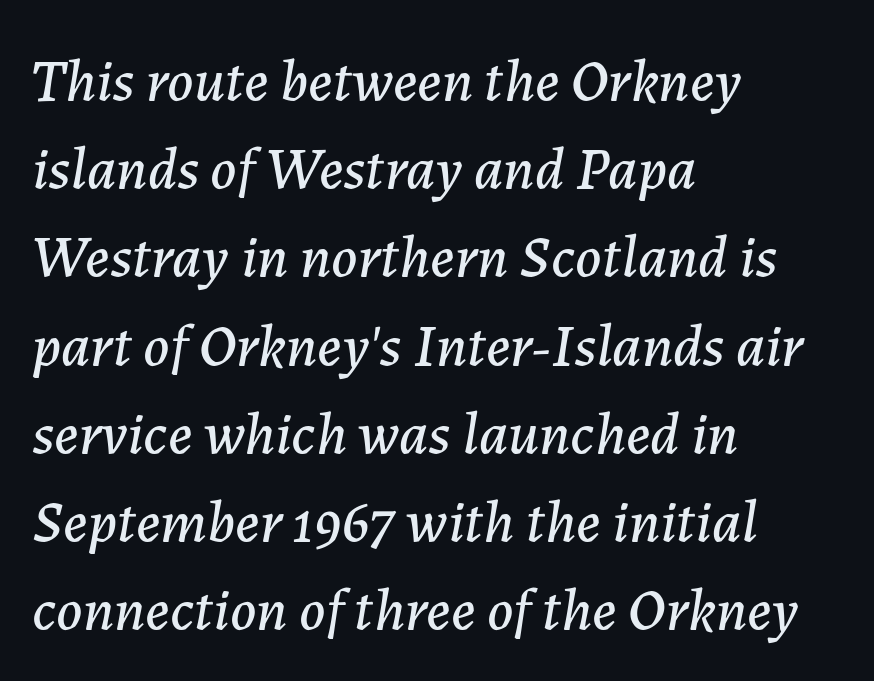
Alignment: flush left. Characters are canted at an angle relative to the baseline's perpendicular. The line-height multiplier appears to be the usual default. The face used here is proportionally spaced, like ordinary book or web type. The gaps between neighbouring characters are ordinary and unremarkable.
